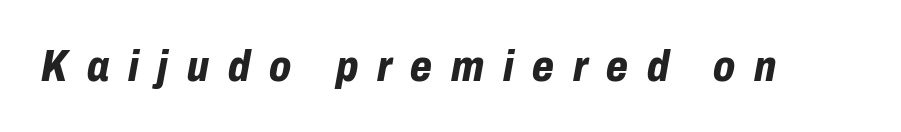
Q: Is the text bold? A: Yes.
Q: Is the text italic (slanted)? A: Yes, it leans right by about 10 degrees.
Q: Is the text underlined? A: No.
Q: Is the spacing between letters normal or unusually wide? A: Unusually wide.
Q: Width (condensed, normal, or wide)? A: Condensed.
Q: Stroke contrast? A: Low.
Q: x-height? A: Medium.
Q: Monospaced? A: No.
